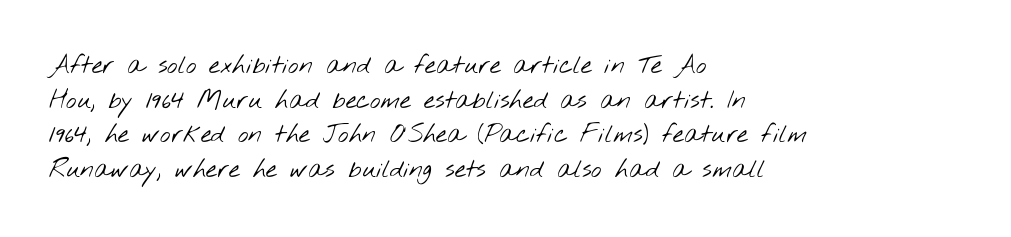
Q: Is the text bold? A: No.
Q: Is the text underlined? A: No.
Q: How is the paragraph aligned? A: Left-aligned.
Q: Is the spacing between letters normal or unusually wide? A: Normal.
Q: Is the spacing between lines tight, normal or loose? A: Normal.
